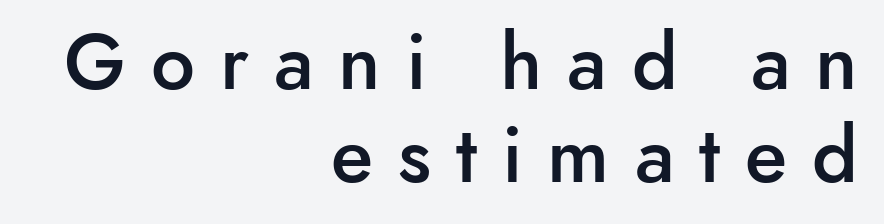
Think of a printed novel: that variable character pitch is what you see here. The lines are quadded right. The type sits square on the baseline with zero lean. Underlining? Definitely not there.
